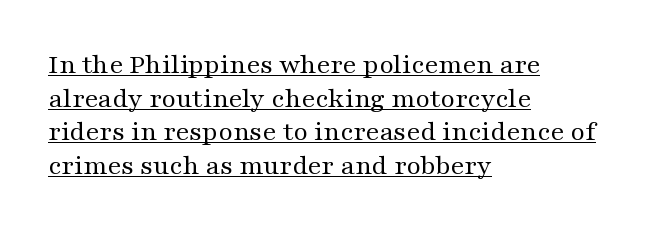
Q: Is the text bold? A: No.
Q: Is the text italic (slanted)? A: No, it is upright.
Q: Is the typeface a serif or a sans-serif typeface? A: Serif.
Q: Is the text underlined? A: Yes.
Q: How is the paragraph aligned? A: Left-aligned.
Q: Is the spacing between letters normal or unusually wide? A: Normal.
Q: Width (condensed, normal, or wide)? A: Wide.
Q: Stroke contrast? A: Medium.
Q: x-height? A: Medium.
Q: Monospaced? A: No.
